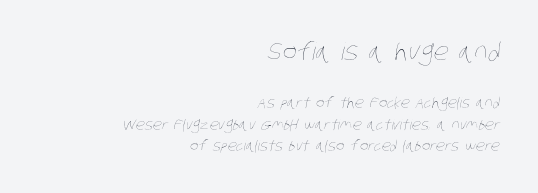
Scale decreases going downward across the two blocks. Underline: absent. Is the letter spacing exaggerated? No — it looks like the ordinary default. Line ends are locked; line starts wander.
